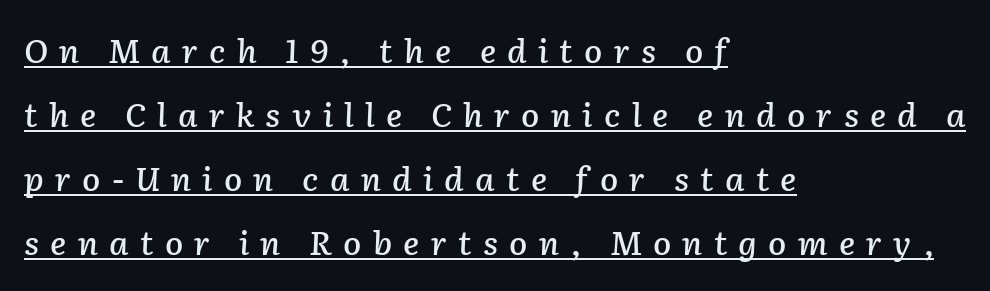
{"italic": "yes", "lean": "right", "slant_degrees": 2, "width": "normal", "stroke_contrast": "low", "x_height": "medium", "monospaced": "no", "underline": "yes", "align": "left", "line_spacing": "loose", "line_spacing_ratio": 1.94, "letter_spacing": "wide", "letter_spacing_em": 0.34, "glyph_px": 33}
